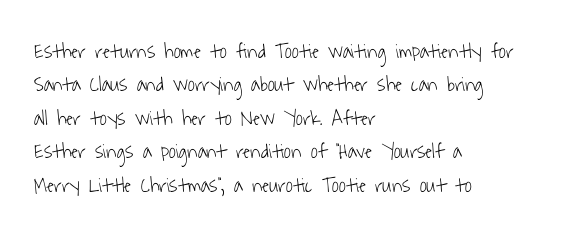
{"bold": "no", "underline": "no", "align": "left", "line_spacing": "normal", "line_spacing_ratio": 1.59, "letter_spacing": "normal", "letter_spacing_em": 0.0, "glyph_px": 21}
